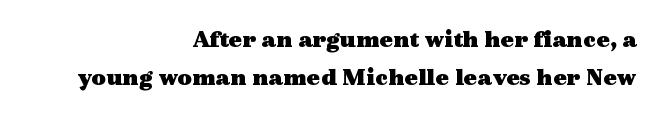
The image shows 25 px bold type, upright; set right-aligned, normal line spacing (1.54x), normal letter spacing, not underlined.
